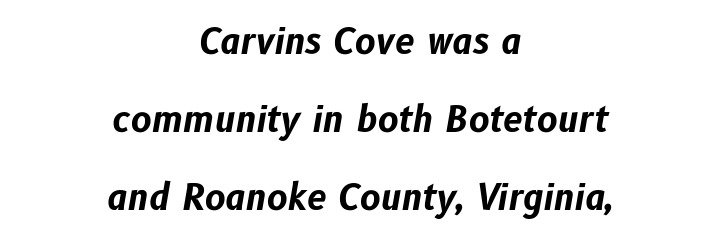
The image shows 35 px bold type, italic (leaning right); set centered, loose line spacing (2.23x), normal letter spacing, not underlined; low stroke contrast and a medium x-height.
